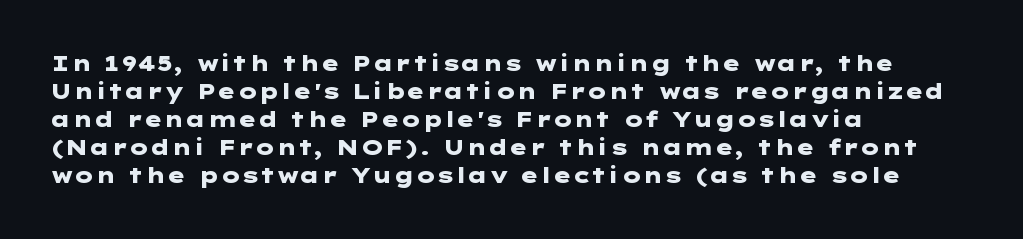
Style check: upright. Reading down the block, your eye returns to a fixed left position each line. This rendering leaves character spacing at its baseline value. Check under the words: just untouched page.
